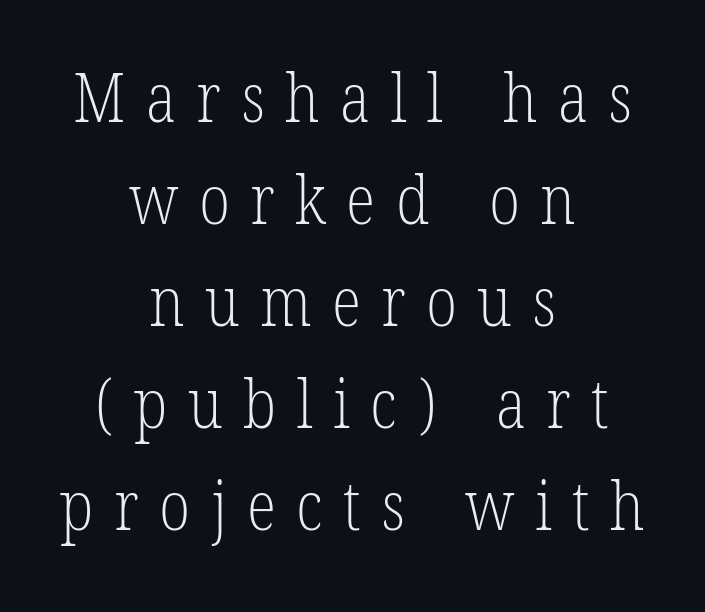
The image shows 68 px light, condensed serif type, upright; set centered, normal line spacing (1.5x), unusually wide letter spacing (+0.3 em), not underlined; low stroke contrast and a medium x-height.
